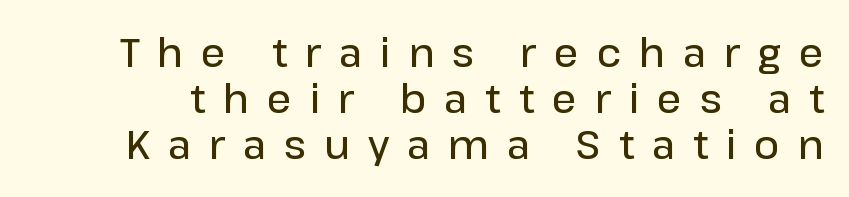
The image shows 39 px semibold sans-serif type, upright; set line spacing 1.18x, unusually wide letter spacing (+0.46 em), not underlined; low stroke contrast and a medium x-height.
